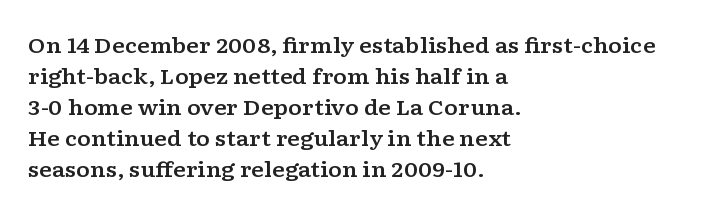
Does the copy run flush right? No — it runs flush left. The specimen reads as upright at a glance. Between one letter and the next there's only the usual sliver of space. The designer left line spacing at the default.
